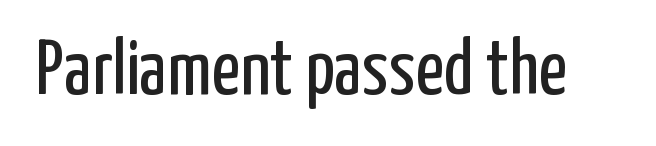
{"serif": "no", "italic": "no", "bold": "no", "weight": "regular", "width": "condensed", "stroke_contrast": "low", "x_height": "medium", "monospaced": "no", "underline": "no", "letter_spacing": "normal", "letter_spacing_em": 0.0, "glyph_px": 78}
